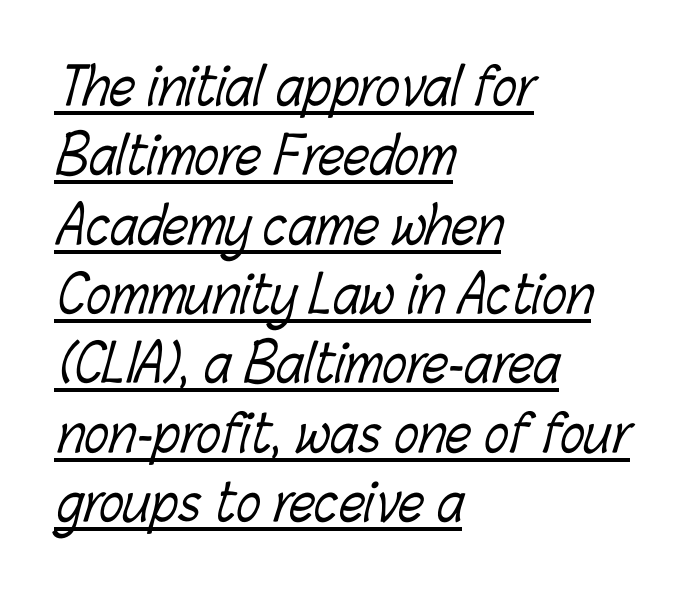
The image shows 51 px light, condensed type; set left-aligned, normal line spacing (1.36x), normal letter spacing, underlined; low stroke contrast and a medium x-height.
